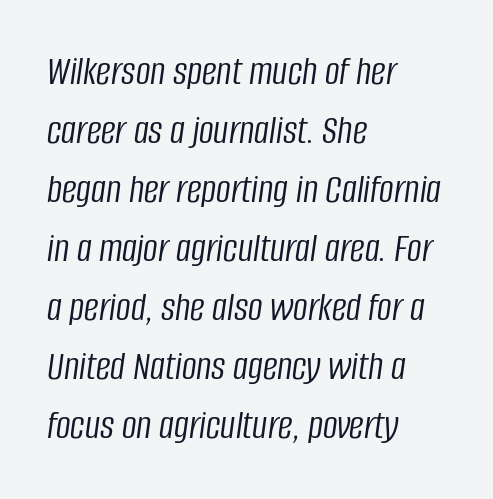
The image shows 41 px light, condensed type, italic (leaning right); set left-aligned, normal line spacing (1.44x), normal letter spacing, not underlined; low stroke contrast and a large x-height.
